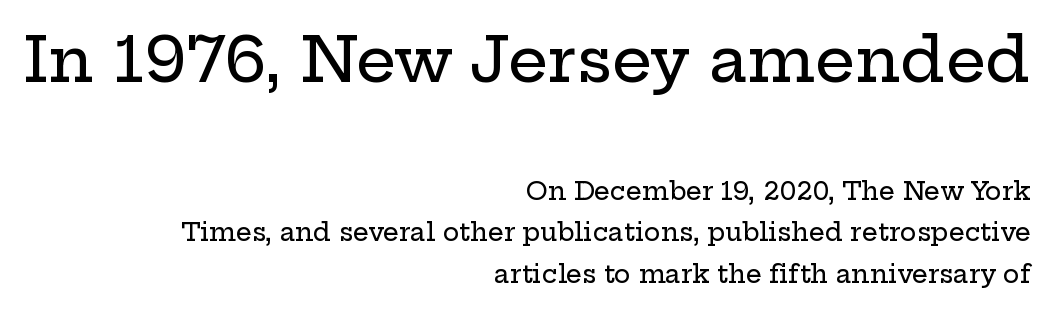
{"serif": "yes", "italic": "no", "width": "wide", "stroke_contrast": "low", "x_height": "medium", "monospaced": "no", "underline": "no", "align": "right", "line_spacing": "normal", "line_spacing_ratio": 1.67, "letter_spacing": "normal", "letter_spacing_em": 0.0, "larger_block": "first", "size_ratio": 2.52, "glyph_px": 63}
